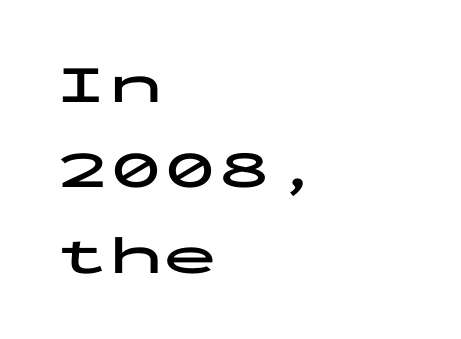
The image shows 54 px bold, wide sans-serif type, upright, monospaced; set left-aligned, normal line spacing (1.58x), normal letter spacing, not underlined; low stroke contrast and a medium x-height.
